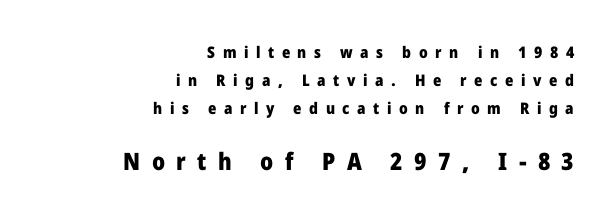
Q: Is the text bold? A: Yes.
Q: Is the text italic (slanted)? A: No, it is upright.
Q: Is the text underlined? A: No.
Q: How is the paragraph aligned? A: Right-aligned.
Q: Is the spacing between letters normal or unusually wide? A: Unusually wide.
Q: Which block of text is set in a larger size, the first (top) or the second (bottom)? A: The second (bottom) one.
